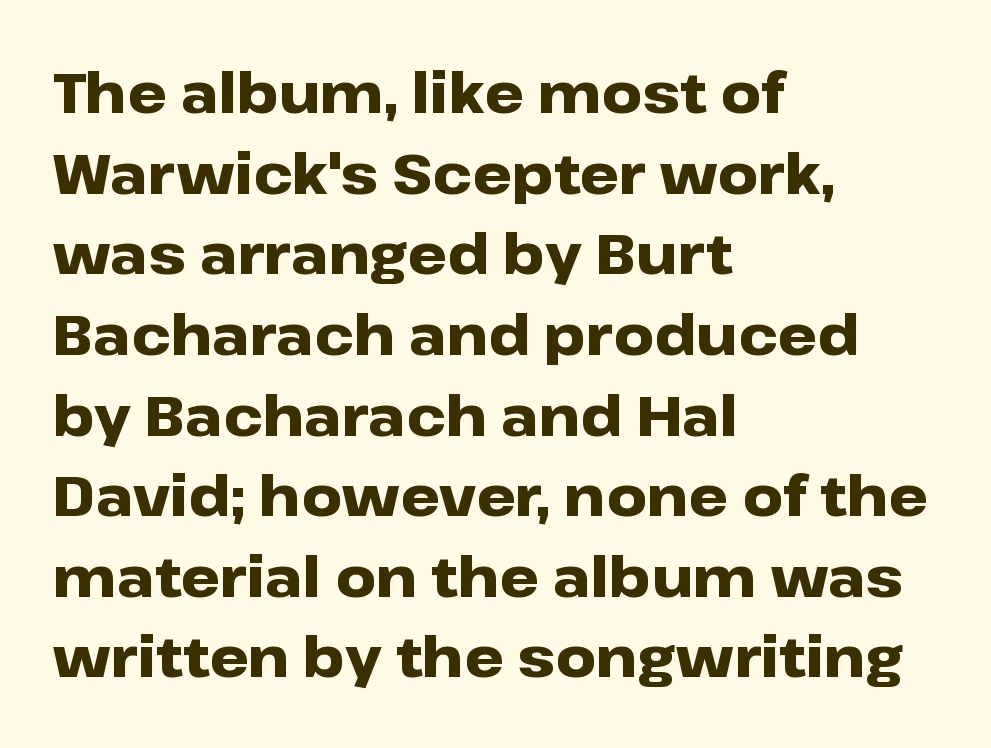
Q: Is the text bold? A: Yes.
Q: Is the text italic (slanted)? A: No, it is upright.
Q: Is the typeface a serif or a sans-serif typeface? A: Sans-serif.
Q: Is the text underlined? A: No.
Q: How is the paragraph aligned? A: Left-aligned.
Q: Is the spacing between letters normal or unusually wide? A: Normal.
Q: Is the spacing between lines tight, normal or loose? A: Normal.
Q: Width (condensed, normal, or wide)? A: Wide.
Q: Stroke contrast? A: Low.
Q: x-height? A: Medium.
Q: Monospaced? A: No.
